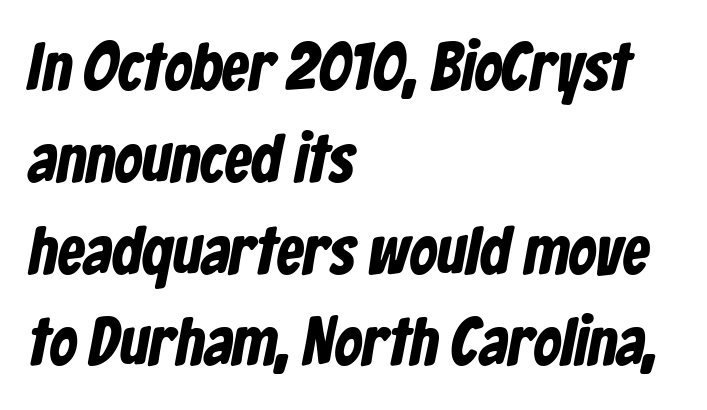
{"serif": "no", "bold": "yes", "weight": "bold", "width": "condensed", "stroke_contrast": "low", "x_height": "medium", "monospaced": "no", "underline": "no", "align": "left", "line_spacing": "normal", "line_spacing_ratio": 1.35, "letter_spacing": "normal", "letter_spacing_em": 0.0, "glyph_px": 68}
